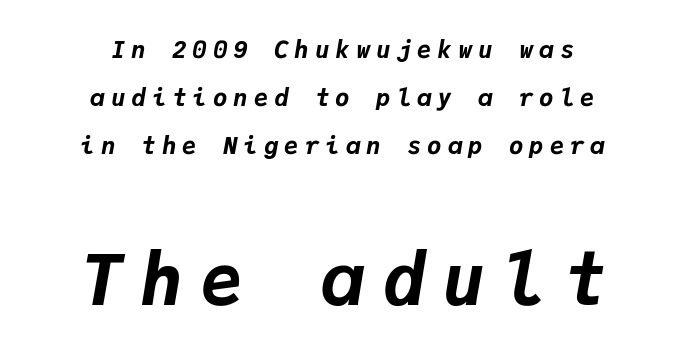
The image shows 71 px bold type, italic (leaning right), monospaced; set centered, loose line spacing (2.01x), unusually wide letter spacing (+0.25 em), not underlined; the second (bottom) block is 2.96x larger; low stroke contrast and a medium x-height.
